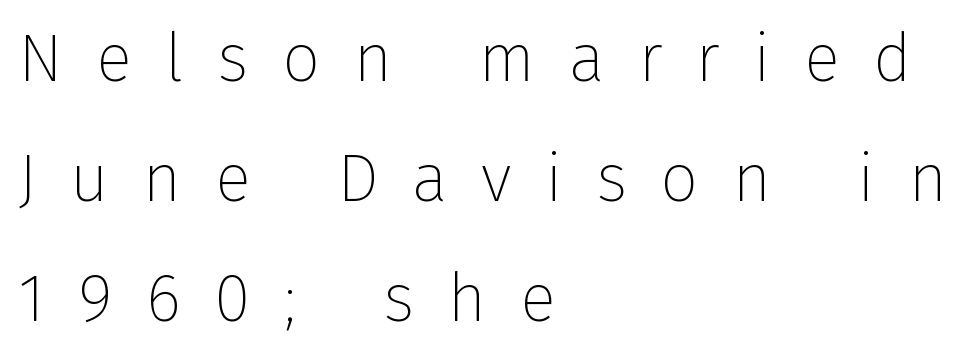
Q: Is the text bold? A: No.
Q: Is the text italic (slanted)? A: No, it is upright.
Q: Is the typeface a serif or a sans-serif typeface? A: Sans-serif.
Q: Is the text underlined? A: No.
Q: How is the paragraph aligned? A: Left-aligned.
Q: Is the spacing between letters normal or unusually wide? A: Unusually wide.
Q: Width (condensed, normal, or wide)? A: Normal.
Q: Stroke contrast? A: Low.
Q: x-height? A: Medium.
Q: Monospaced? A: No.
